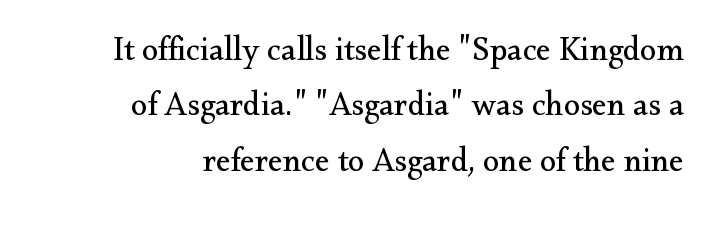
{"serif": "yes", "italic": "no", "bold": "no", "weight": "regular", "width": "normal", "stroke_contrast": "medium", "x_height": "small", "monospaced": "no", "underline": "no", "align": "right", "line_spacing": "normal", "line_spacing_ratio": 1.68, "letter_spacing": "normal", "letter_spacing_em": 0.0, "glyph_px": 33}
